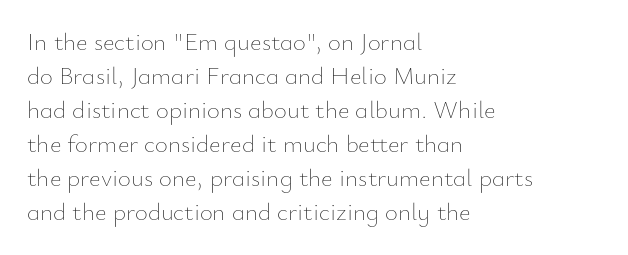
Q: Is the text bold? A: No.
Q: Is the text italic (slanted)? A: No, it is upright.
Q: Is the text underlined? A: No.
Q: How is the paragraph aligned? A: Left-aligned.
Q: Is the spacing between letters normal or unusually wide? A: Normal.
Q: Is the spacing between lines tight, normal or loose? A: Normal.
